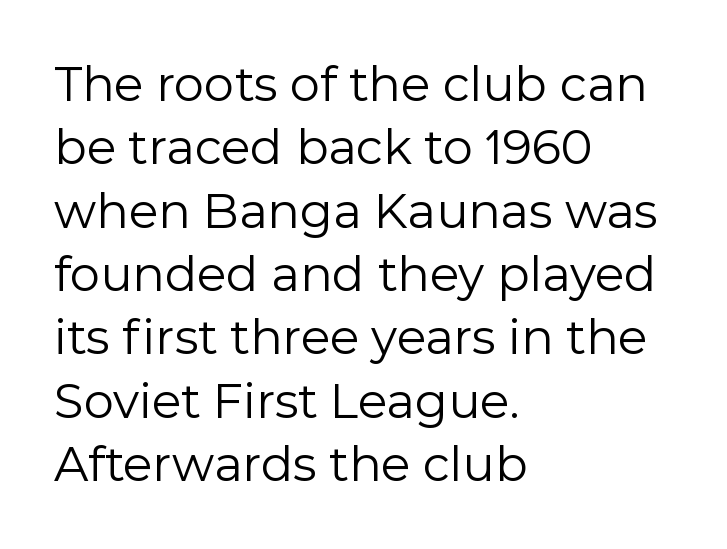
The image shows 48 px regular-weight sans-serif type, upright; set left-aligned, normal line spacing (1.32x), normal letter spacing, not underlined; a medium x-height.
